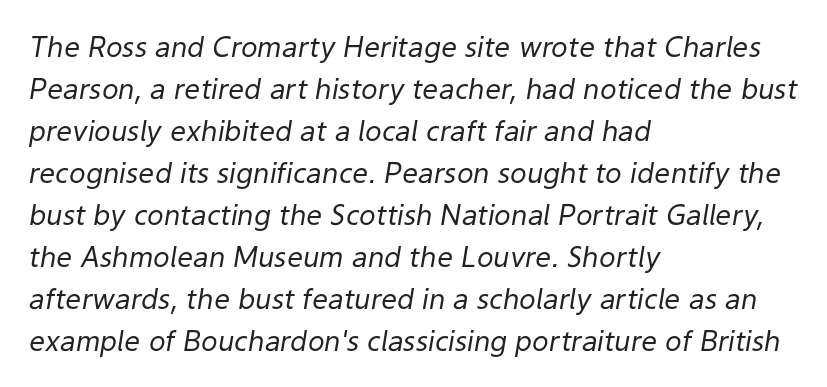
Q: Is the text bold? A: No.
Q: Is the text italic (slanted)? A: Yes, it leans right by about 9 degrees.
Q: Is the text underlined? A: No.
Q: How is the paragraph aligned? A: Left-aligned.
Q: Is the spacing between letters normal or unusually wide? A: Normal.
Q: Is the spacing between lines tight, normal or loose? A: Normal.
Q: Width (condensed, normal, or wide)? A: Normal.
Q: Stroke contrast? A: Low.
Q: x-height? A: Medium.
Q: Monospaced? A: No.
